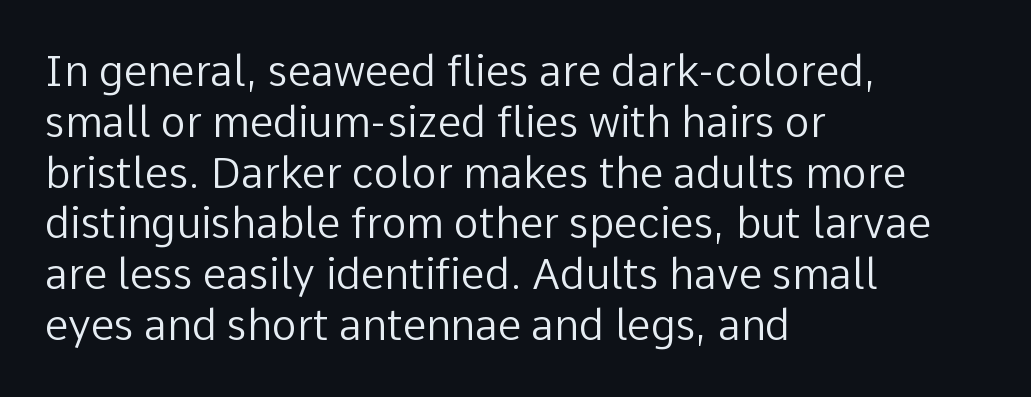
Q: Is the text bold? A: No.
Q: Is the text italic (slanted)? A: No, it is upright.
Q: Is the typeface a serif or a sans-serif typeface? A: Sans-serif.
Q: Is the text underlined? A: No.
Q: How is the paragraph aligned? A: Left-aligned.
Q: Is the spacing between letters normal or unusually wide? A: Normal.
Q: Width (condensed, normal, or wide)? A: Normal.
Q: Stroke contrast? A: Low.
Q: x-height? A: Medium.
Q: Monospaced? A: No.
